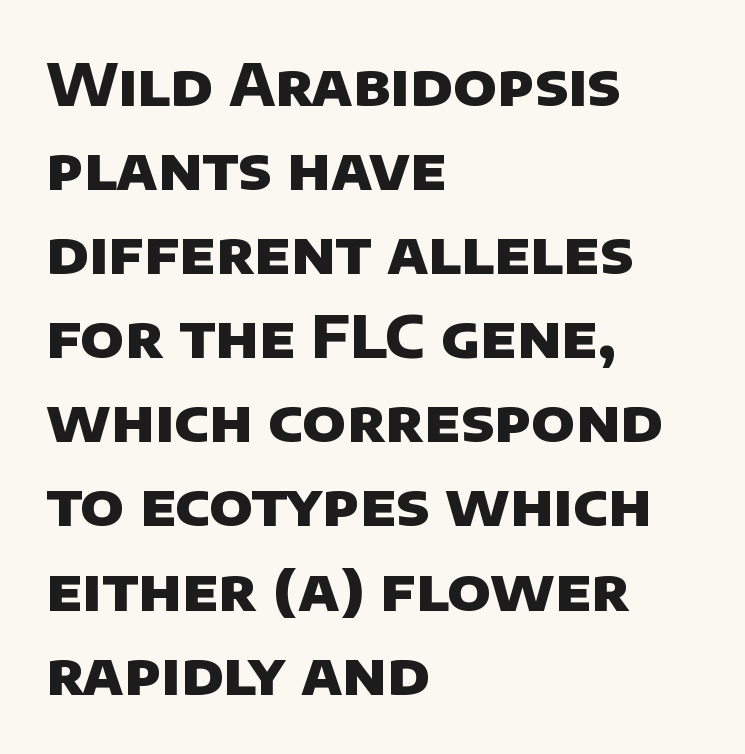
Q: Is the text bold? A: Yes.
Q: Is the typeface a serif or a sans-serif typeface? A: Sans-serif.
Q: Is the text underlined? A: No.
Q: How is the paragraph aligned? A: Left-aligned.
Q: Is the spacing between letters normal or unusually wide? A: Normal.
Q: Is the spacing between lines tight, normal or loose? A: Normal.
Q: Width (condensed, normal, or wide)? A: Normal.
Q: Stroke contrast? A: Low.
Q: x-height? A: Large.
Q: Monospaced? A: No.
